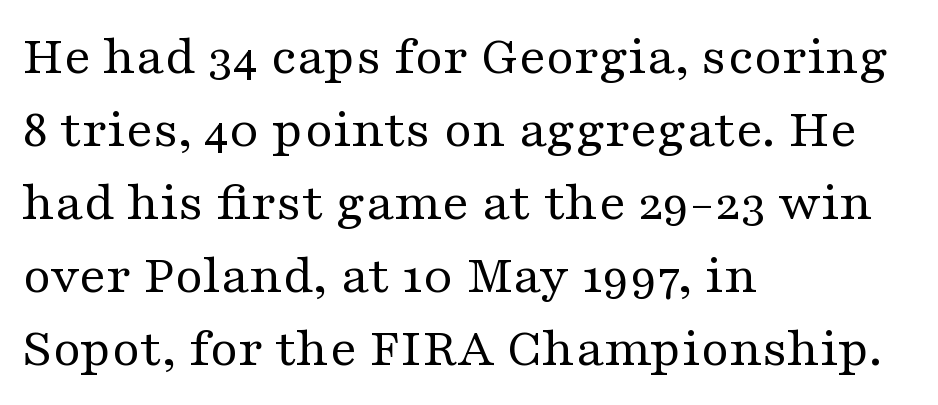
The image shows 57 px regular-weight, wide serif type, upright; set left-aligned, normal line spacing (1.28x), normal letter spacing, not underlined; medium stroke contrast and a medium x-height.
